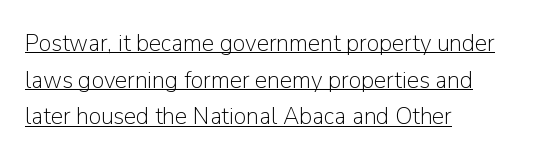
This rendering uses left alignment, leaving the right contour irregular. Quick note: interline space is typical. Default kerning and tracking; the words read as compact shapes. Notice how a bar underscores the lettering throughout. Posture: upright roman.
